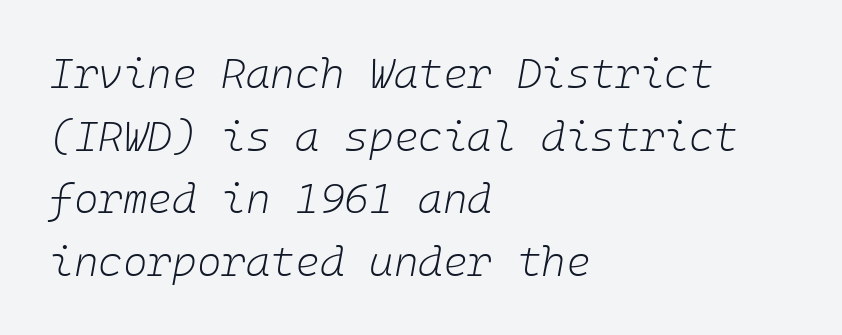
Q: Is the text bold? A: No.
Q: Is the text italic (slanted)? A: Yes, it leans right by about 10 degrees.
Q: Is the text underlined? A: No.
Q: How is the paragraph aligned? A: Left-aligned.
Q: Is the spacing between letters normal or unusually wide? A: Normal.
Q: Is the spacing between lines tight, normal or loose? A: Normal.
Q: Width (condensed, normal, or wide)? A: Normal.
Q: Stroke contrast? A: Low.
Q: x-height? A: Medium.
